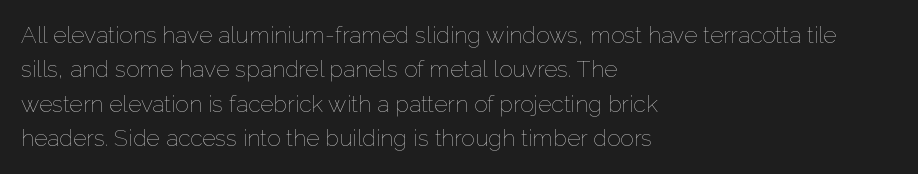
Q: Is the text bold? A: No.
Q: Is the text italic (slanted)? A: No, it is upright.
Q: Is the text underlined? A: No.
Q: How is the paragraph aligned? A: Left-aligned.
Q: Is the spacing between letters normal or unusually wide? A: Normal.
Q: Is the spacing between lines tight, normal or loose? A: Normal.
